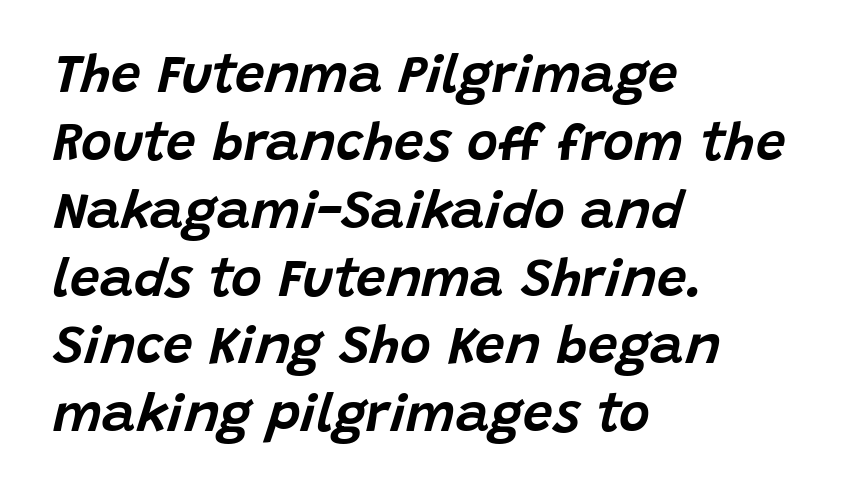
Q: Is the text italic (slanted)? A: Yes, it leans right by about 15 degrees.
Q: Is the text underlined? A: No.
Q: How is the paragraph aligned? A: Left-aligned.
Q: Is the spacing between letters normal or unusually wide? A: Normal.
Q: Is the spacing between lines tight, normal or loose? A: Normal.
Q: Width (condensed, normal, or wide)? A: Normal.
Q: Stroke contrast? A: Low.
Q: x-height? A: Large.
Q: Monospaced? A: No.
